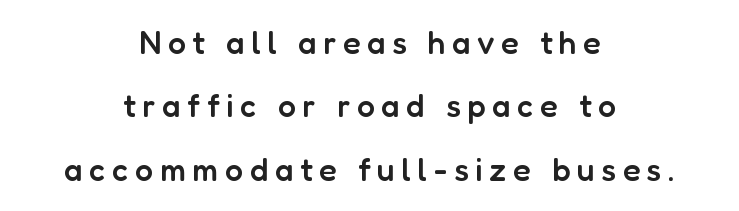
The designer dialed line spacing up above the default. Nothing sits at the stroke ends, so this counts as sans-serif. The passage shown is semibold, sitting just below true bold. The zone under the glyphs is completely vacant. This sample is center-justified, so both line endings float freely.
